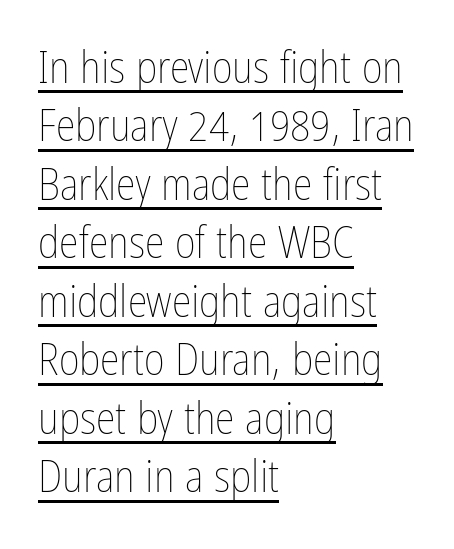
{"italic": "no", "bold": "no", "weight": "thin", "width": "condensed", "stroke_contrast": "low", "x_height": "medium", "monospaced": "no", "underline": "yes", "align": "left", "line_spacing": "normal", "line_spacing_ratio": 1.3, "letter_spacing": "normal", "letter_spacing_em": 0.0, "glyph_px": 45}
